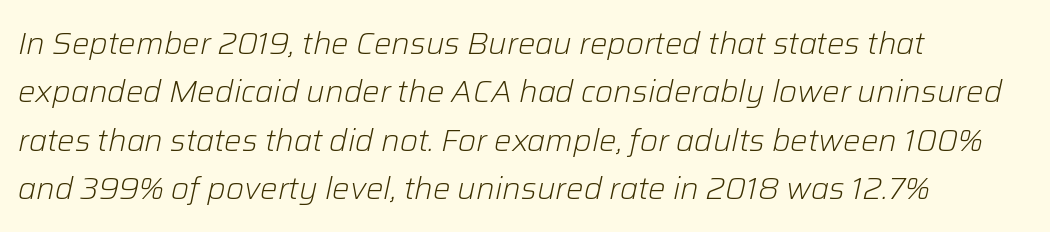
{"italic": "yes", "lean": "right", "slant_degrees": 12, "bold": "no", "weight": "light", "width": "normal", "stroke_contrast": "low", "x_height": "medium", "monospaced": "no", "underline": "no", "align": "left", "line_spacing": "normal", "line_spacing_ratio": 1.56, "letter_spacing": "normal", "letter_spacing_em": 0.0, "glyph_px": 31}
